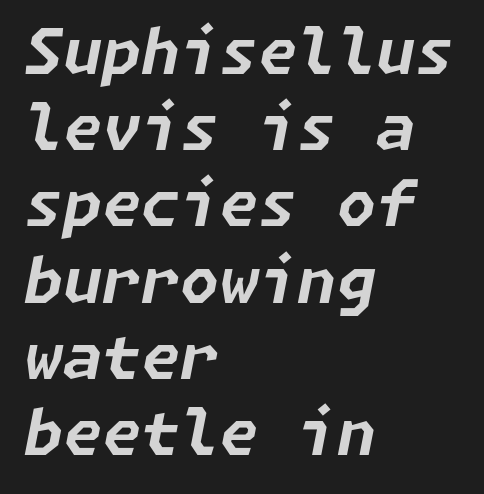
{"italic": "yes", "lean": "right", "slant_degrees": 11, "bold": "yes", "weight": "bold", "width": "normal", "stroke_contrast": "low", "x_height": "medium", "underline": "no", "align": "left", "line_spacing_ratio": 1.21, "letter_spacing": "normal", "letter_spacing_em": 0.0, "glyph_px": 63}
